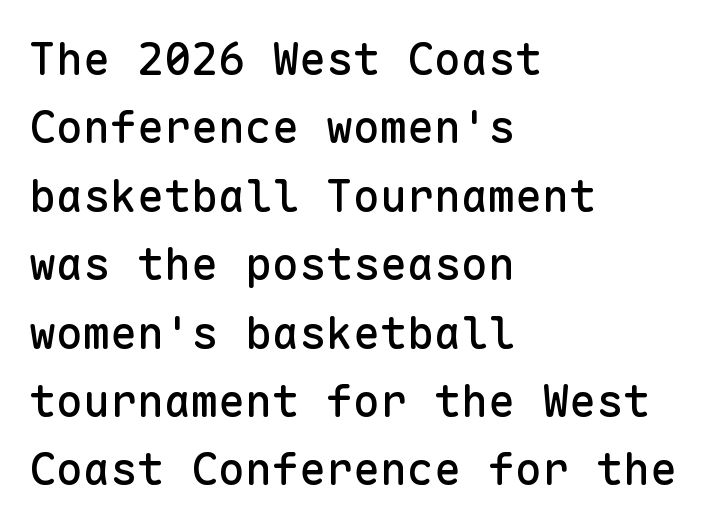
Q: Is the text italic (slanted)? A: No, it is upright.
Q: Is the typeface a serif or a sans-serif typeface? A: Sans-serif.
Q: Is the text underlined? A: No.
Q: How is the paragraph aligned? A: Left-aligned.
Q: Is the spacing between letters normal or unusually wide? A: Normal.
Q: Is the spacing between lines tight, normal or loose? A: Normal.
Q: Width (condensed, normal, or wide)? A: Normal.
Q: Stroke contrast? A: Low.
Q: x-height? A: Medium.
Q: Monospaced? A: Yes.
